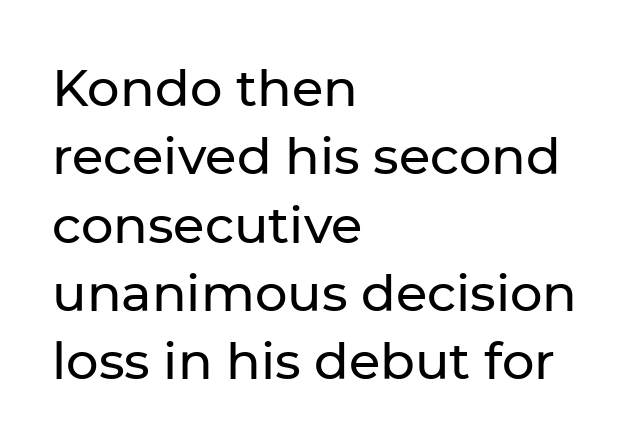
{"serif": "no", "italic": "no", "width": "normal", "stroke_contrast": "low", "x_height": "medium", "monospaced": "no", "underline": "no", "align": "left", "line_spacing": "normal", "line_spacing_ratio": 1.34, "letter_spacing": "normal", "letter_spacing_em": 0.0, "glyph_px": 51}
